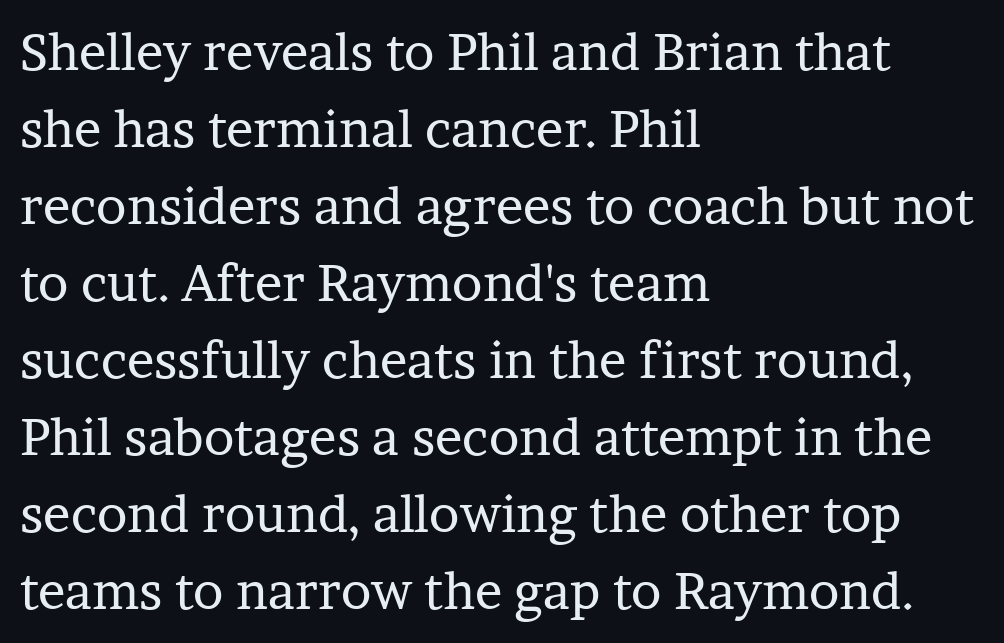
{"serif": "yes", "italic": "no", "bold": "no", "weight": "regular", "width": "normal", "stroke_contrast": "low", "x_height": "medium", "monospaced": "no", "underline": "no", "align": "left", "line_spacing": "normal", "line_spacing_ratio": 1.51, "letter_spacing": "normal", "letter_spacing_em": 0.0, "glyph_px": 51}
